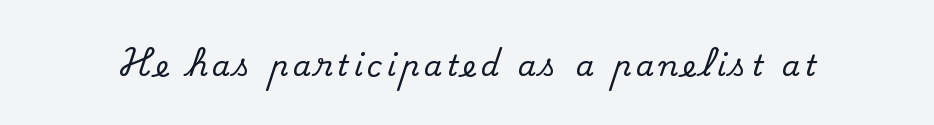
Q: Is the text italic (slanted)? A: Yes.
Q: Is the typeface a serif or a sans-serif typeface? A: Serif.
Q: Is the text underlined? A: No.
Q: Width (condensed, normal, or wide)? A: Normal.
Q: Stroke contrast? A: Medium.
Q: x-height? A: Small.
Q: Monospaced? A: No.
